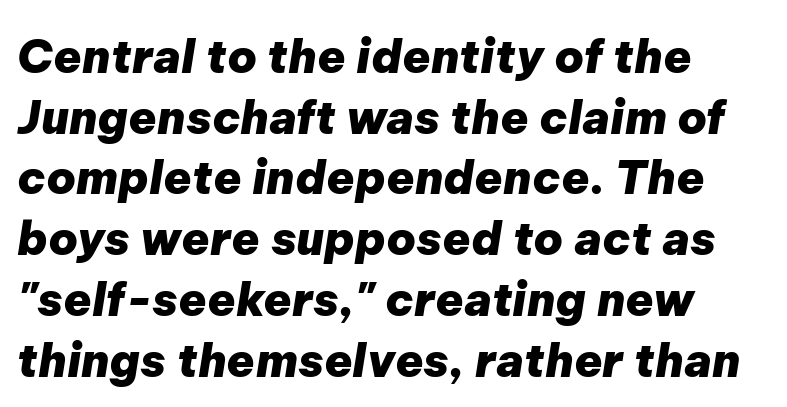
The image shows 46 px heavy type, italic (leaning right); set left-aligned, normal line spacing (1.32x), normal letter spacing, not underlined; low stroke contrast and a medium x-height.
